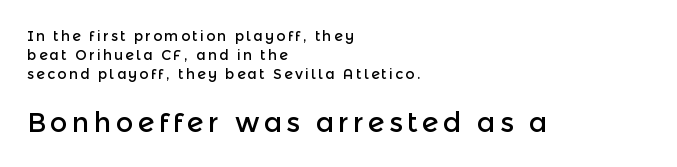
Compare the two chunks: the lower has the greater cap height. Typeset ragged right — the left edge is the straight one. Check under the words: just untouched page. Unlike italic type, these characters show no tilt at all. Horizontal bands of white between lines are of average thickness.
